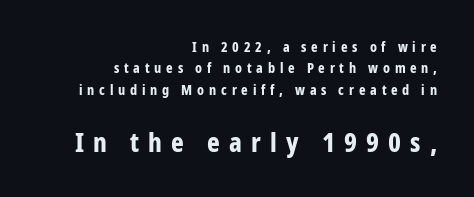
The image shows 27 px bold type, upright; set right-aligned, normal line spacing (1.53x), unusually wide letter spacing (+0.34 em), not underlined; the second (bottom) block is 1.93x larger.
